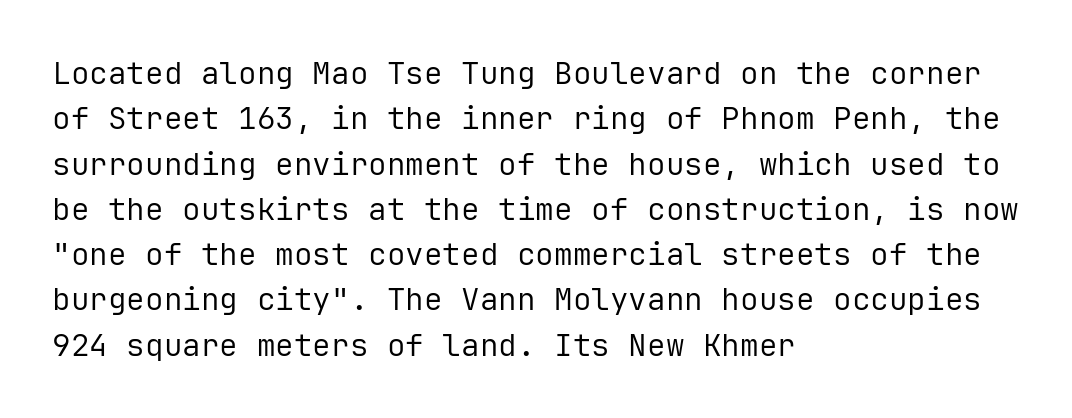
The image shows 31 px regular-weight sans-serif type, upright, monospaced; set left-aligned, normal line spacing (1.46x), normal letter spacing, not underlined; low stroke contrast and a medium x-height.
